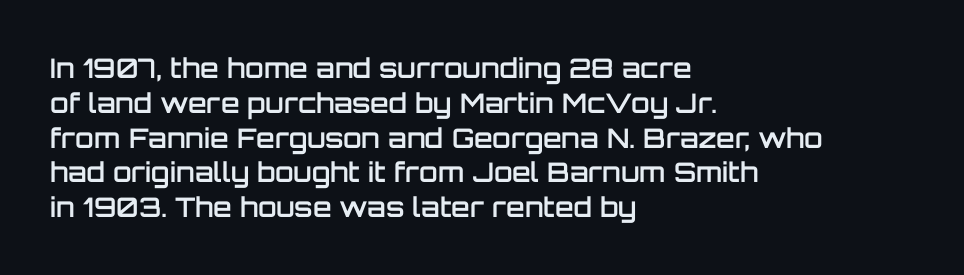
The image shows 27 px text type, upright; set left-aligned, normal line spacing (1.29x), normal letter spacing, not underlined.
